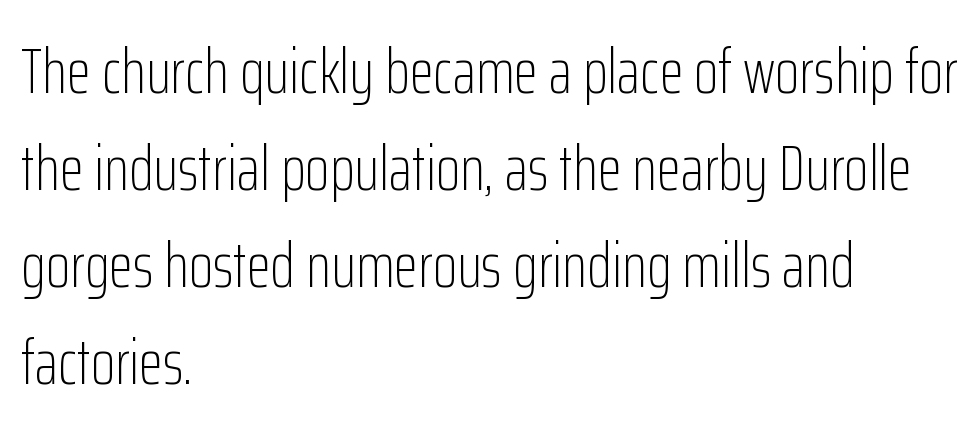
The image shows 63 px light, condensed sans-serif type, upright; set left-aligned, normal line spacing (1.54x), normal letter spacing, not underlined; low stroke contrast and a medium x-height.
